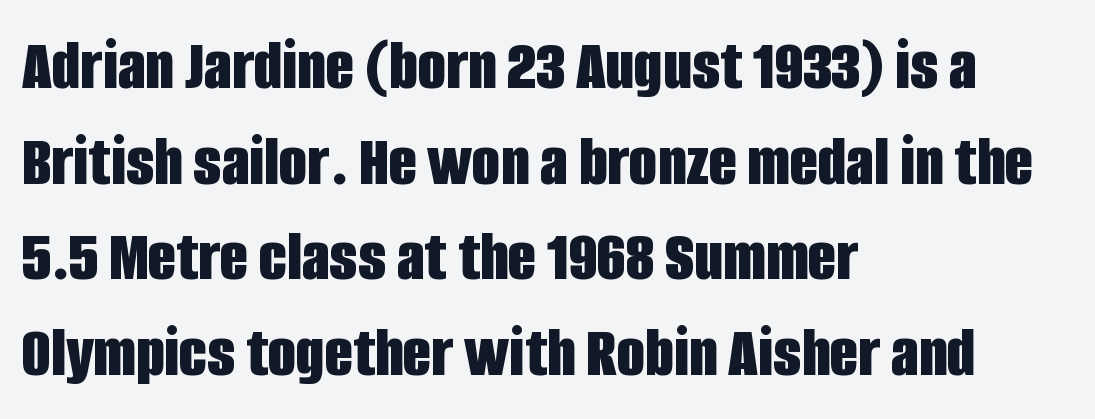
Q: Is the text bold? A: Yes.
Q: Is the text italic (slanted)? A: No, it is upright.
Q: Is the typeface a serif or a sans-serif typeface? A: Sans-serif.
Q: Is the text underlined? A: No.
Q: How is the paragraph aligned? A: Left-aligned.
Q: Is the spacing between letters normal or unusually wide? A: Normal.
Q: Is the spacing between lines tight, normal or loose? A: Normal.
Q: Width (condensed, normal, or wide)? A: Condensed.
Q: Stroke contrast? A: Low.
Q: x-height? A: Large.
Q: Monospaced? A: No.
